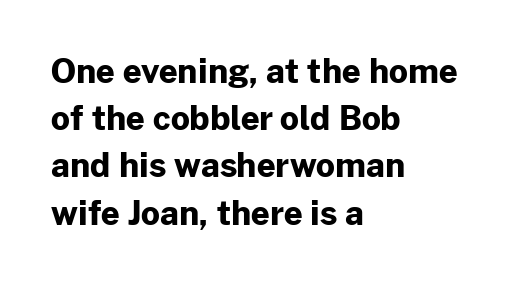
Q: Is the text bold? A: Yes.
Q: Is the text italic (slanted)? A: No, it is upright.
Q: Is the typeface a serif or a sans-serif typeface? A: Sans-serif.
Q: Is the text underlined? A: No.
Q: How is the paragraph aligned? A: Left-aligned.
Q: Is the spacing between letters normal or unusually wide? A: Normal.
Q: Is the spacing between lines tight, normal or loose? A: Normal.
Q: Width (condensed, normal, or wide)? A: Normal.
Q: Stroke contrast? A: Low.
Q: x-height? A: Medium.
Q: Monospaced? A: No.
